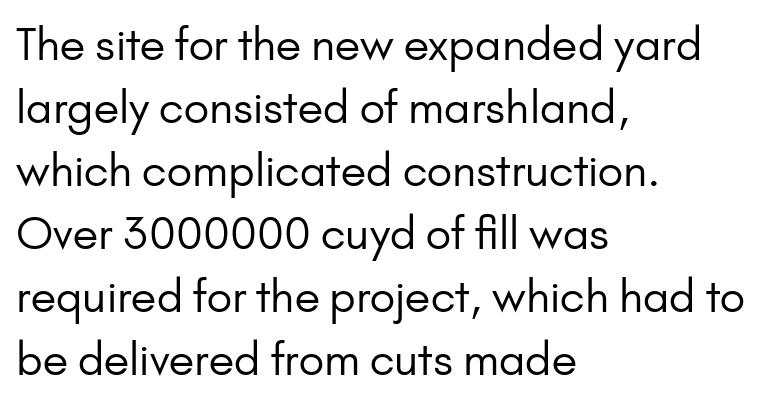
Q: Is the text bold? A: No.
Q: Is the text italic (slanted)? A: No, it is upright.
Q: Is the typeface a serif or a sans-serif typeface? A: Sans-serif.
Q: Is the text underlined? A: No.
Q: How is the paragraph aligned? A: Left-aligned.
Q: Is the spacing between letters normal or unusually wide? A: Normal.
Q: Is the spacing between lines tight, normal or loose? A: Normal.
Q: Width (condensed, normal, or wide)? A: Normal.
Q: Stroke contrast? A: Low.
Q: x-height? A: Small.
Q: Monospaced? A: No.
